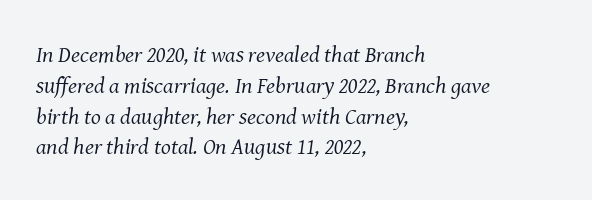
{"italic": "yes", "lean": "right", "slant_degrees": 8, "bold": "no", "underline": "no", "align": "left", "line_spacing": "normal", "line_spacing_ratio": 1.34, "letter_spacing": "normal", "letter_spacing_em": 0.0, "glyph_px": 23}
